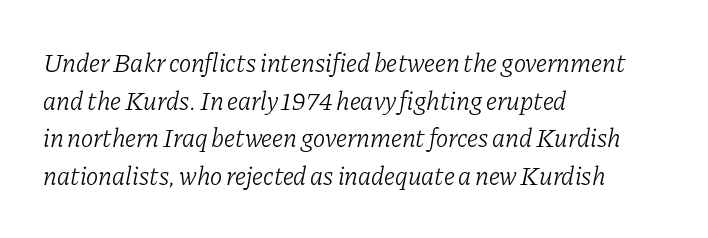
Caption: multi-line text, flush left, ragged right. Tall strokes in this sample are angled rather than plumb. Stroke mass is kept to a normal reading level or below. Regarding leading, the lines here are spaced in the standard way.
